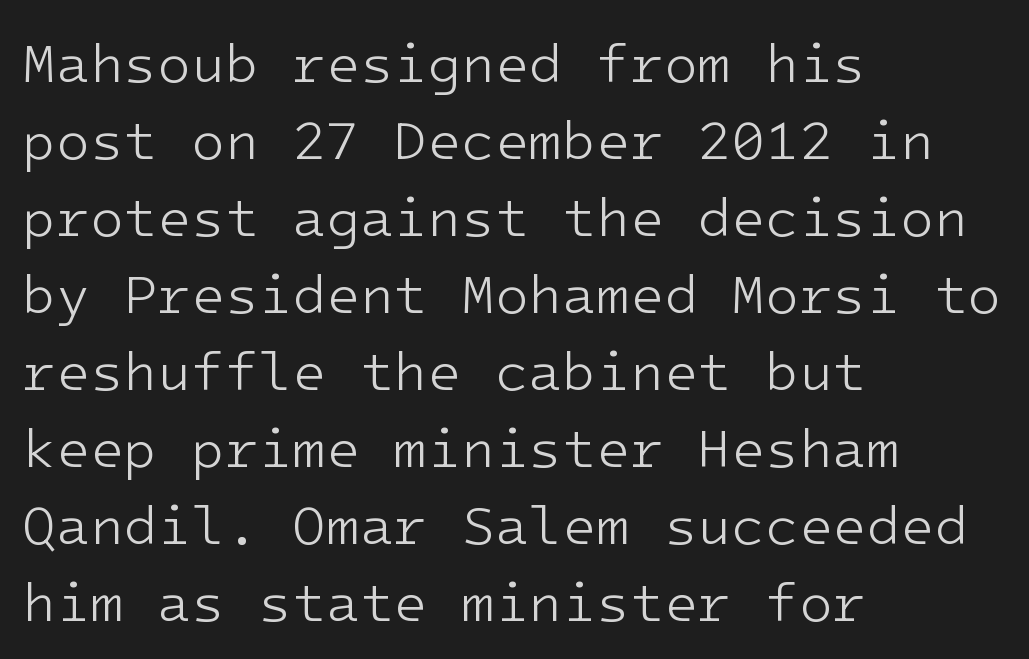
The image shows 55 px light sans-serif type, upright, monospaced; set left-aligned, normal line spacing (1.4x), normal letter spacing, not underlined; low stroke contrast and a medium x-height.
